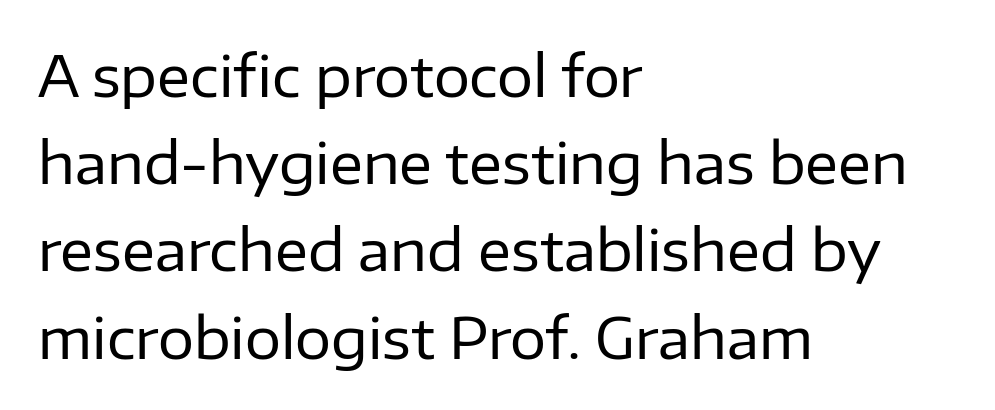
Nothing unusual about the tracking: characters are spaced as the font intends. The passage shown is typed in a proportional face where columns would drift. If you drew a ruler down the left edge, every line would touch it. The vertical gap from one line to the next is medium.
